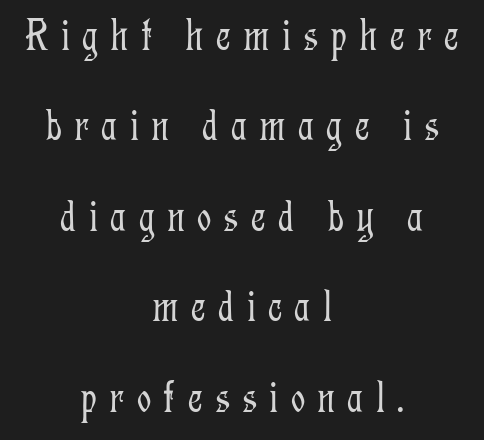
The image shows 45 px light, condensed serif type, upright; set centered, loose line spacing (2.01x), unusually wide letter spacing (+0.27 em), not underlined; low stroke contrast and a medium x-height.
